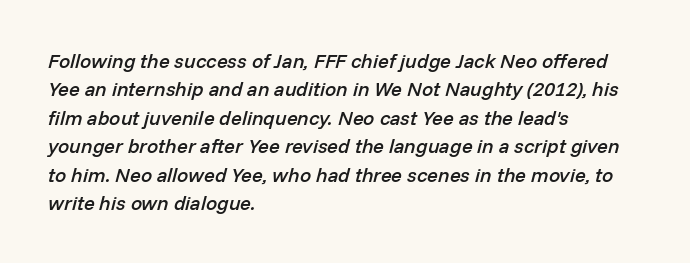
Rows of type keep a routine distance in the vertical direction. Nobody drew a line under any word here. Designer's note — italics engaged. Glyph-to-glyph distance matches everyday printed text. Compared with an ordinary text face, these strokes are moderately heavier — a semibold. Horizontally, the lines are justified to the leading edge only.
